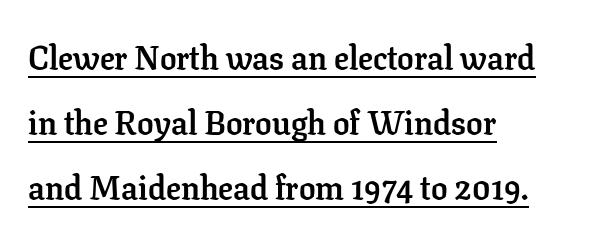
Q: Is the text bold? A: Yes.
Q: Is the text italic (slanted)? A: No, it is upright.
Q: Is the typeface a serif or a sans-serif typeface? A: Serif.
Q: Is the text underlined? A: Yes.
Q: How is the paragraph aligned? A: Left-aligned.
Q: Is the spacing between letters normal or unusually wide? A: Normal.
Q: Is the spacing between lines tight, normal or loose? A: Loose.
Q: Width (condensed, normal, or wide)? A: Normal.
Q: Stroke contrast? A: Low.
Q: x-height? A: Medium.
Q: Monospaced? A: No.
